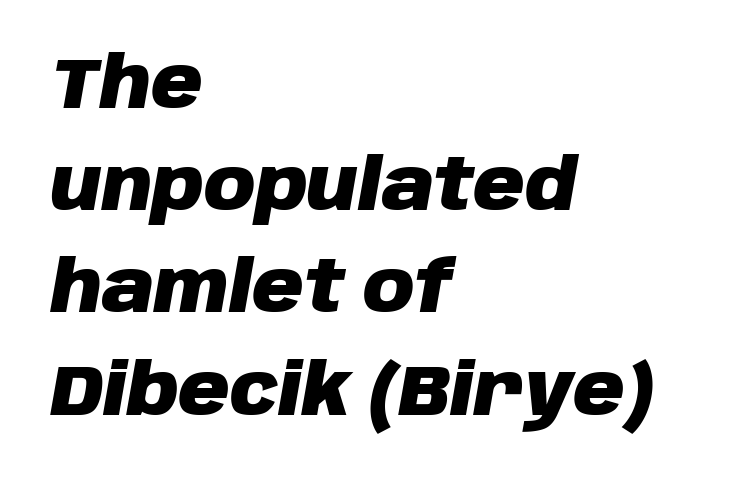
{"italic": "yes", "lean": "right", "slant_degrees": 10, "bold": "yes", "weight": "heavy", "width": "normal", "stroke_contrast": "low", "x_height": "large", "monospaced": "no", "underline": "no", "align": "left", "line_spacing": "normal", "line_spacing_ratio": 1.44, "letter_spacing": "normal", "letter_spacing_em": 0.0, "glyph_px": 71}
